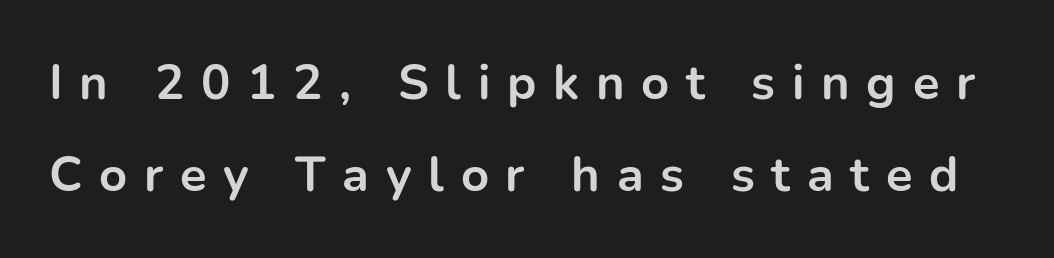
The image shows 49 px bold sans-serif type, upright; set line spacing 1.87x, unusually wide letter spacing (+0.34 em), not underlined; low stroke contrast and a medium x-height.
